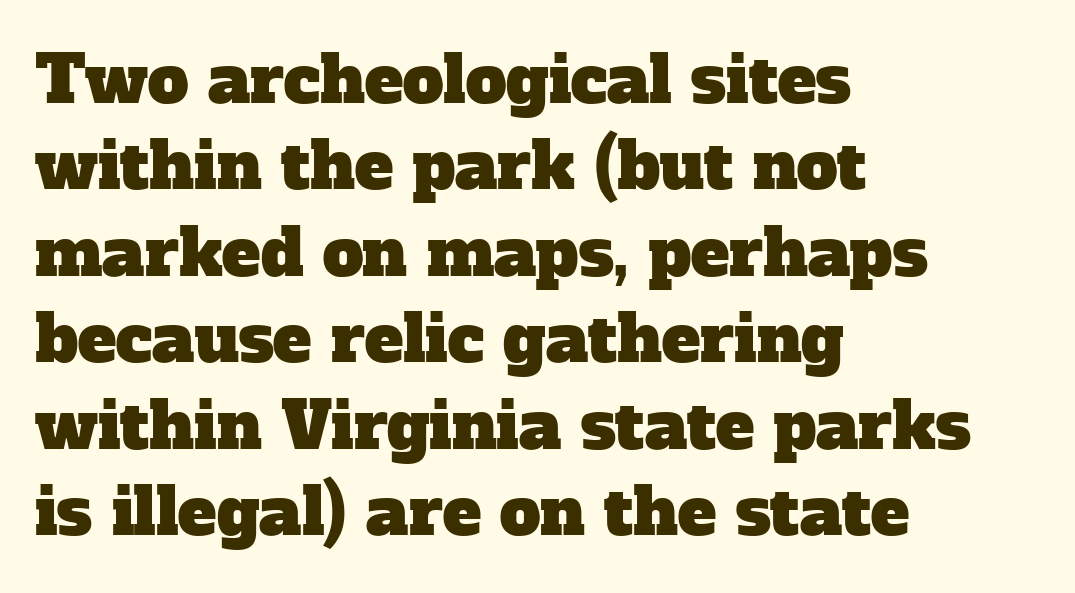
Letter spacing: default. Unlike a clean sans, this face finishes its strokes with serifs. Horizontal alignment here is leftward, the default for most running prose. You could not count columns in this text — the font is proportionally spaced. Honestly, there is no underline to notice here at all.
